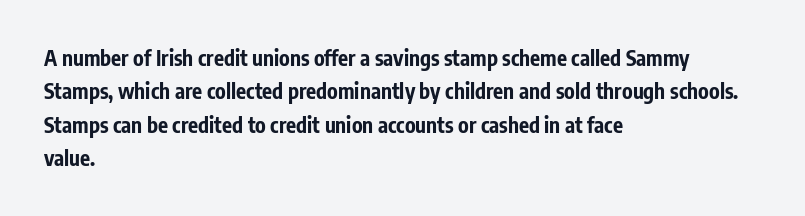
{"italic": "no", "bold": "yes", "underline": "no", "align": "left", "line_spacing": "normal", "line_spacing_ratio": 1.59, "letter_spacing": "normal", "letter_spacing_em": 0.0, "glyph_px": 21}
